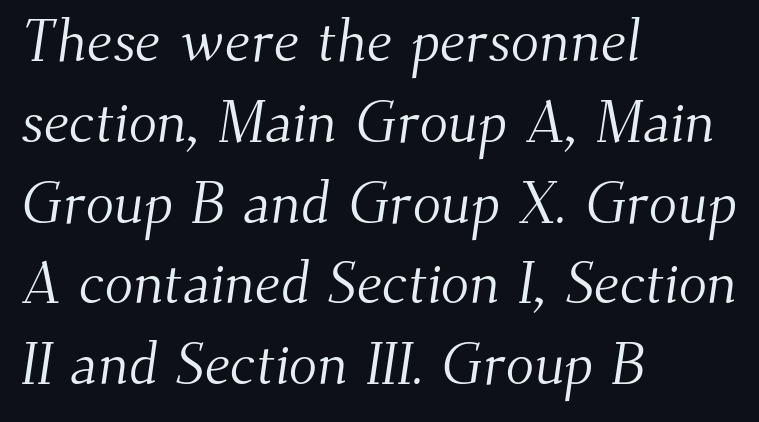
Q: Is the text bold? A: No.
Q: Is the typeface a serif or a sans-serif typeface? A: Serif.
Q: Is the text underlined? A: No.
Q: How is the paragraph aligned? A: Left-aligned.
Q: Is the spacing between letters normal or unusually wide? A: Normal.
Q: Is the spacing between lines tight, normal or loose? A: Normal.
Q: Width (condensed, normal, or wide)? A: Normal.
Q: Stroke contrast? A: Medium.
Q: x-height? A: Small.
Q: Monospaced? A: No.
